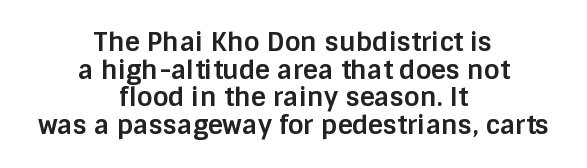
The image shows 26 px bold type, upright; set centered, tight line spacing (1.06x), normal letter spacing, not underlined.
